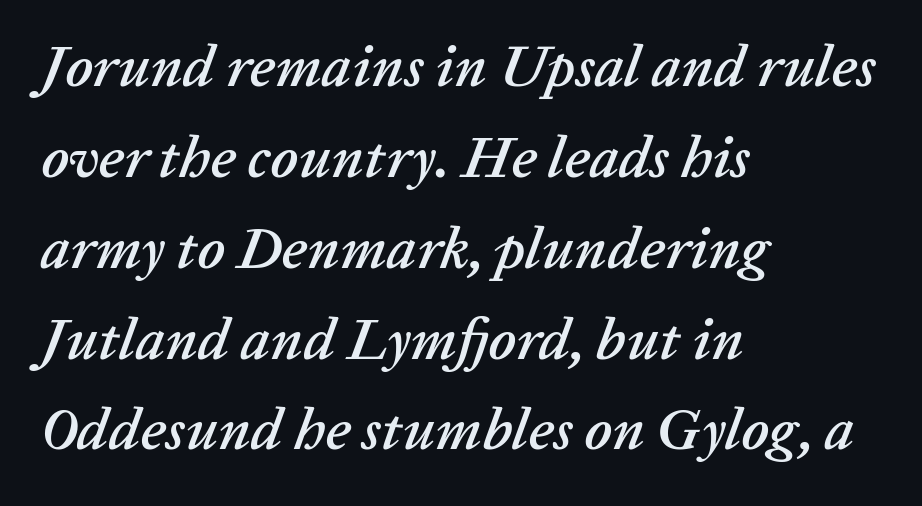
Left-aligned paragraph, ragged on the right. When letters slant like this, we call the style italic. Letters rest on an invisible, unmarked baseline. Inter-character spacing is left at the font's built-in metrics. The rendering uses natural spacing where letterforms have individual widths.
